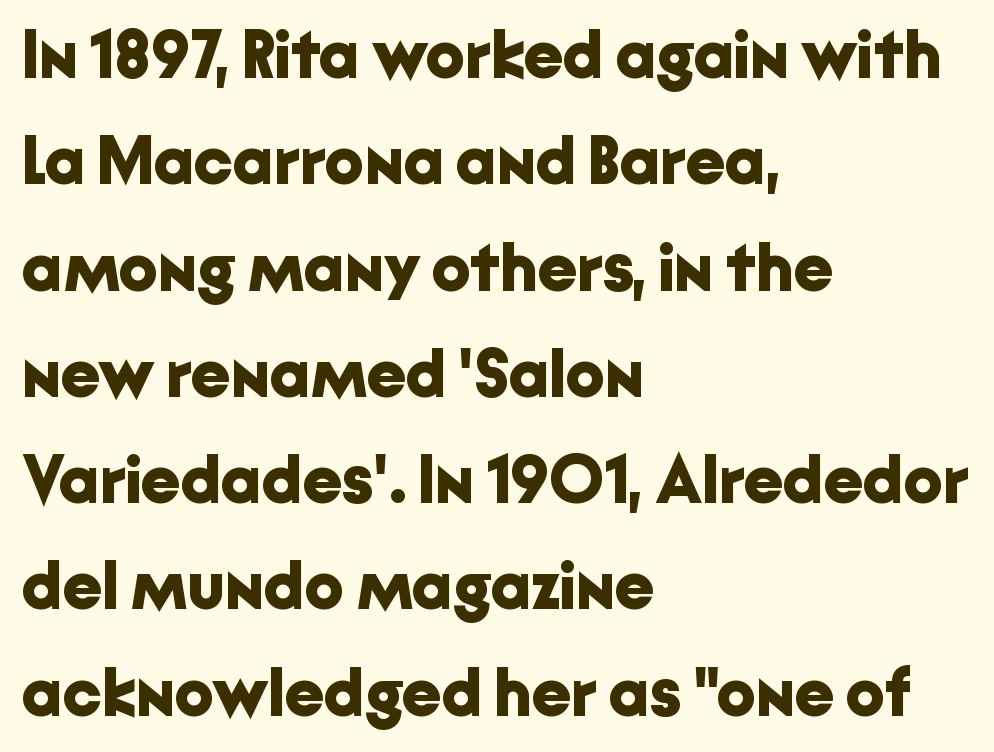
{"serif": "no", "italic": "no", "bold": "yes", "weight": "bold", "width": "normal", "stroke_contrast": "low", "x_height": "medium", "monospaced": "no", "underline": "no", "align": "left", "line_spacing": "normal", "line_spacing_ratio": 1.54, "letter_spacing": "normal", "letter_spacing_em": 0.0, "glyph_px": 69}
